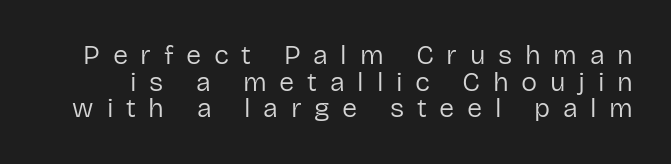
Is there any slant? The stems are plumb. The cut favours lightness, reaching ordinary text weight at its darkest. The baseline area is clear. Does extra space separate the letters? Yes, quite a lot of it.
